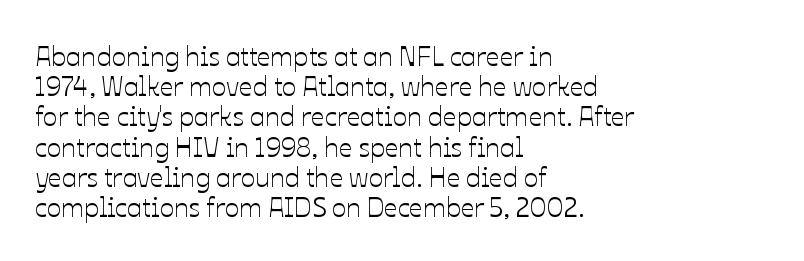
{"italic": "no", "underline": "no", "align": "left", "line_spacing": "tight", "line_spacing_ratio": 1.12, "letter_spacing": "normal", "letter_spacing_em": 0.0, "glyph_px": 27}
